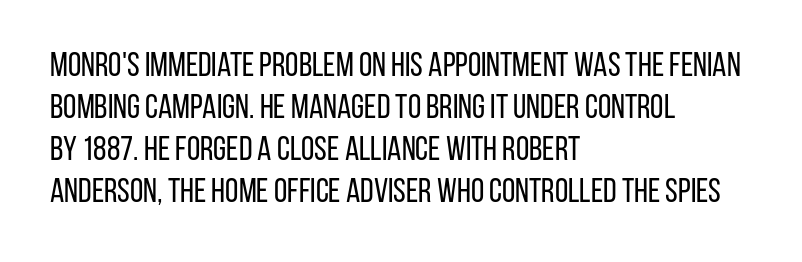
{"serif": "no", "italic": "no", "bold": "no", "weight": "regular", "width": "condensed", "stroke_contrast": "low", "x_height": "large", "monospaced": "no", "underline": "no", "align": "left", "line_spacing_ratio": 1.24, "letter_spacing": "normal", "letter_spacing_em": 0.0, "glyph_px": 34}
